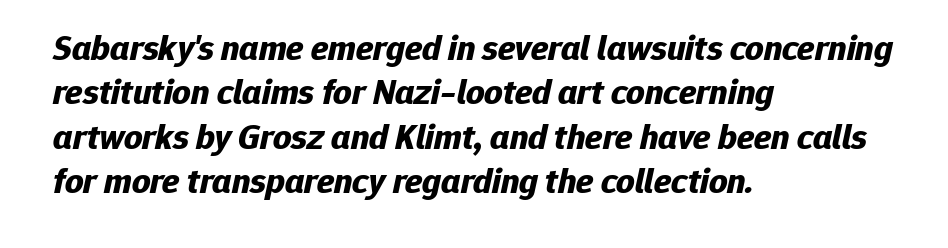
The image shows 36 px bold type, italic (leaning right); set left-aligned, line spacing 1.23x, normal letter spacing, not underlined; low stroke contrast and a medium x-height.
